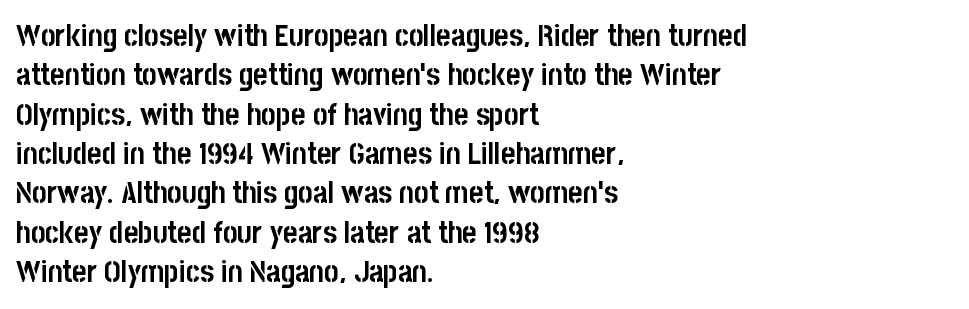
Q: Is the text bold? A: Yes.
Q: Is the text italic (slanted)? A: No, it is upright.
Q: Is the typeface a serif or a sans-serif typeface? A: Sans-serif.
Q: Is the text underlined? A: No.
Q: How is the paragraph aligned? A: Left-aligned.
Q: Is the spacing between letters normal or unusually wide? A: Normal.
Q: Is the spacing between lines tight, normal or loose? A: Normal.
Q: Width (condensed, normal, or wide)? A: Condensed.
Q: Stroke contrast? A: Low.
Q: x-height? A: Large.
Q: Monospaced? A: No.
